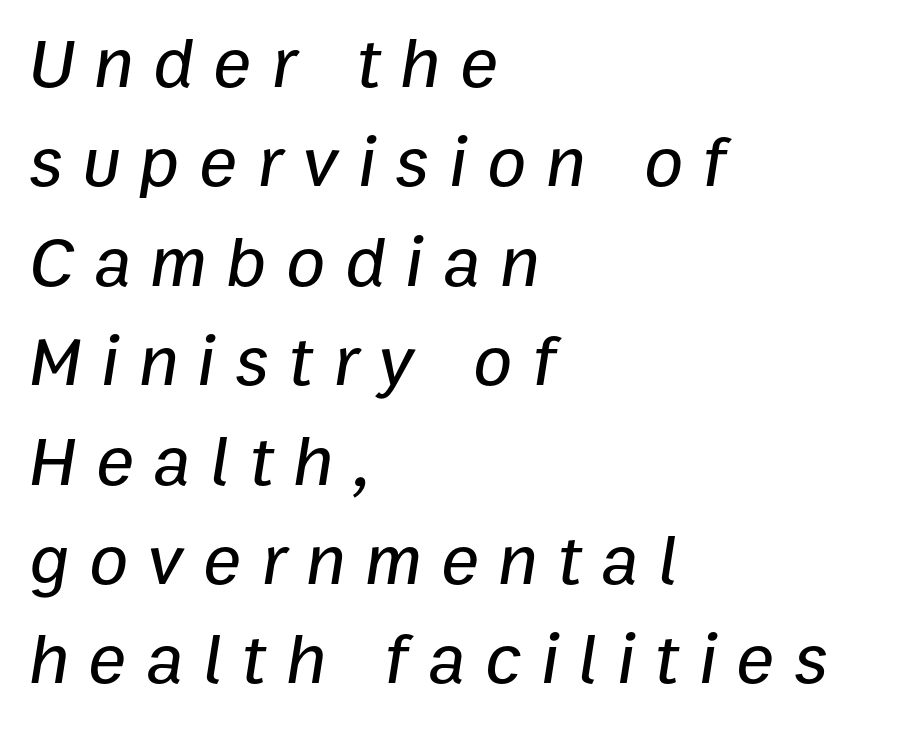
If you drew a line through each stem, it would be angled. The space between consecutive lines is moderate. Varying glyph widths throughout — classic text-font behaviour. The line texture is sparse and dotted thanks to wide tracking. The foot of each line stays bare and open. These lines are set flush left with a ragged right edge.
